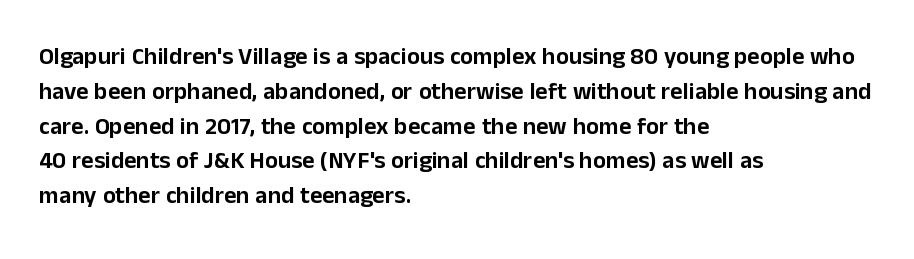
Q: Is the text italic (slanted)? A: No, it is upright.
Q: Is the text underlined? A: No.
Q: How is the paragraph aligned? A: Left-aligned.
Q: Is the spacing between letters normal or unusually wide? A: Normal.
Q: Is the spacing between lines tight, normal or loose? A: Normal.
